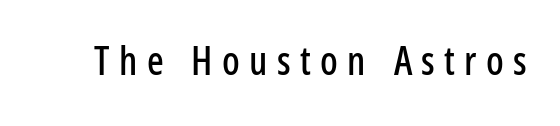
{"serif": "no", "italic": "no", "width": "condensed", "stroke_contrast": "low", "x_height": "medium", "monospaced": "no", "underline": "no", "letter_spacing": "wide", "letter_spacing_em": 0.24, "glyph_px": 39}
